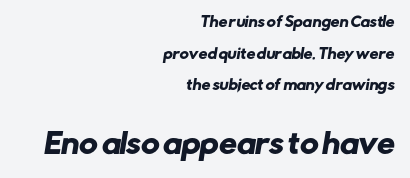
The image shows 28 px sans-serif type; set right-aligned, loose line spacing (2.26x), normal letter spacing, not underlined; the second (bottom) block is 2.0x larger; low stroke contrast and a medium x-height.
